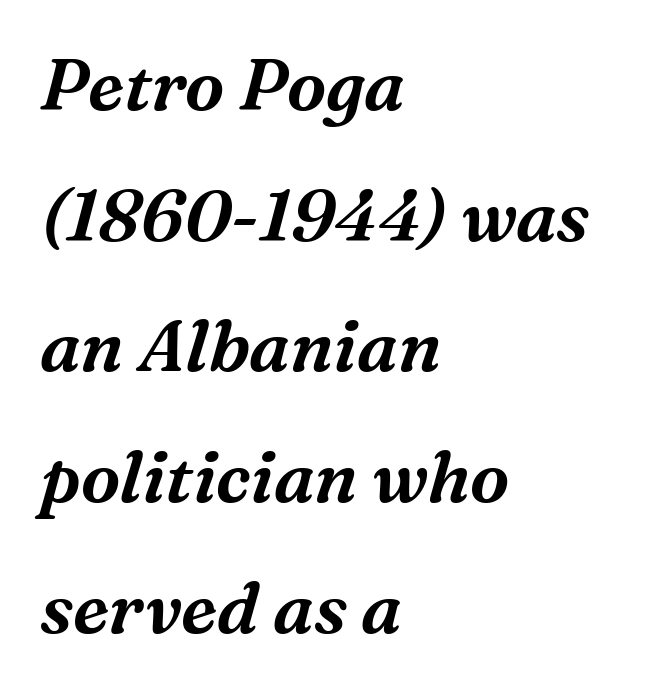
{"serif": "yes", "italic": "yes", "lean": "right", "slant_degrees": 16, "width": "normal", "stroke_contrast": "medium", "x_height": "medium", "monospaced": "no", "underline": "no", "align": "left", "line_spacing_ratio": 1.84, "letter_spacing": "normal", "letter_spacing_em": 0.0, "glyph_px": 71}
